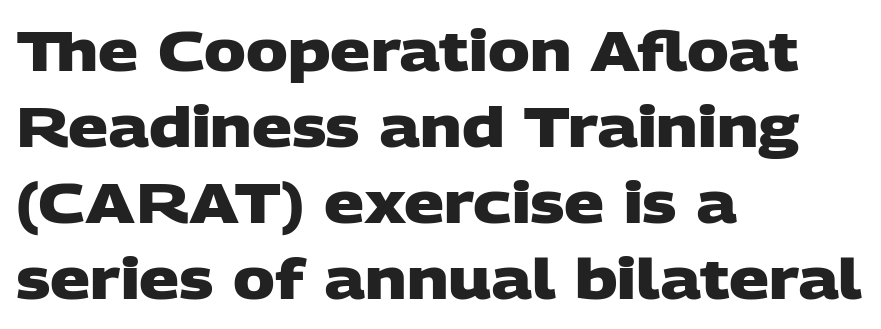
This sample has the flowing, uneven cadence of proportional lettering. As a designer I'd log this as weight 700, bold. Does the leading feel generous? No, just average. Every row of glyphs begins at an identical x-position on the left. Unmarked baselines from the first word to the last.
